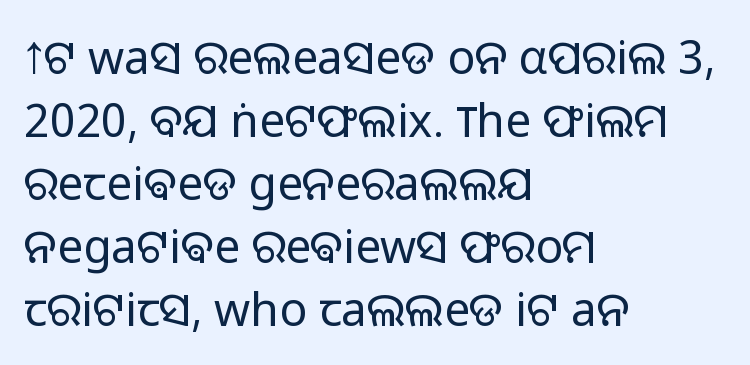
The font's upright variant was chosen for this text. Rows of type keep a routine distance in the vertical direction. Think of a printed novel: that variable character pitch is what you see here. Short and long lines alike share a common starting point at left. Check the space under the baseline: it is left empty. The letterforms sit shoulder to shoulder at normal distance.
